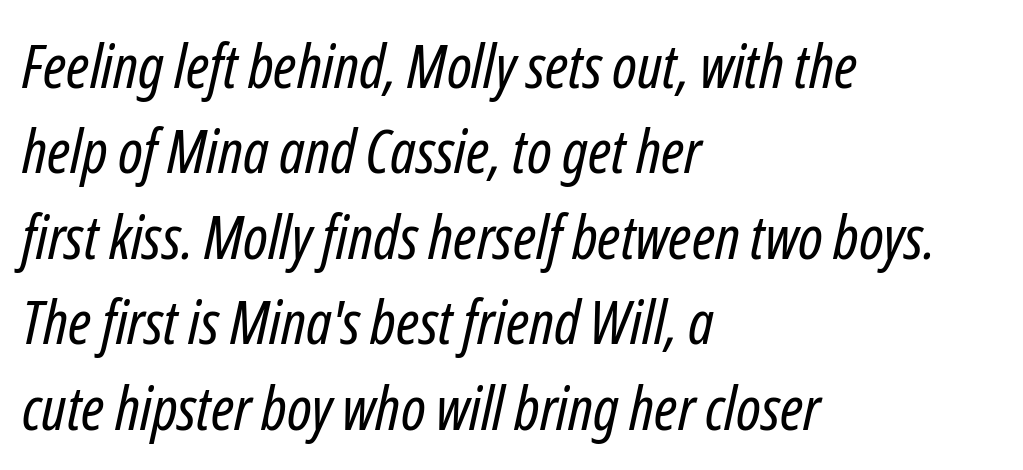
Q: Is the text bold? A: No.
Q: Is the text italic (slanted)? A: Yes, it leans right by about 12 degrees.
Q: Is the text underlined? A: No.
Q: How is the paragraph aligned? A: Left-aligned.
Q: Is the spacing between letters normal or unusually wide? A: Normal.
Q: Is the spacing between lines tight, normal or loose? A: Normal.
Q: Width (condensed, normal, or wide)? A: Condensed.
Q: Stroke contrast? A: Low.
Q: x-height? A: Medium.
Q: Monospaced? A: No.
